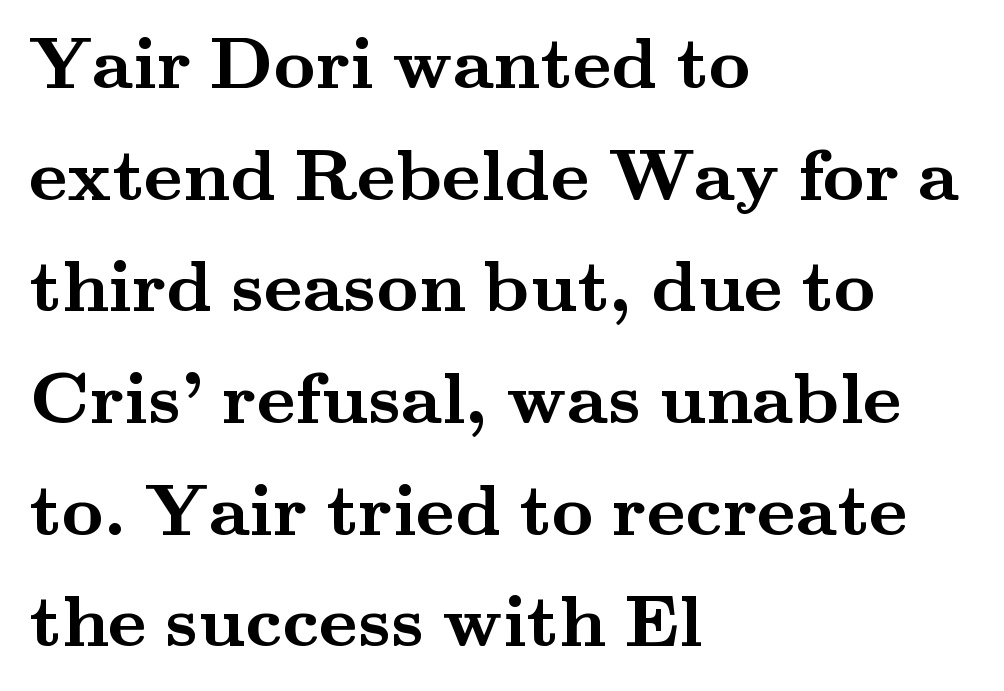
Q: Is the text bold? A: Yes.
Q: Is the text italic (slanted)? A: No, it is upright.
Q: Is the typeface a serif or a sans-serif typeface? A: Serif.
Q: Is the text underlined? A: No.
Q: How is the paragraph aligned? A: Left-aligned.
Q: Is the spacing between letters normal or unusually wide? A: Normal.
Q: Is the spacing between lines tight, normal or loose? A: Normal.
Q: Width (condensed, normal, or wide)? A: Wide.
Q: Stroke contrast? A: Medium.
Q: x-height? A: Small.
Q: Monospaced? A: No.
